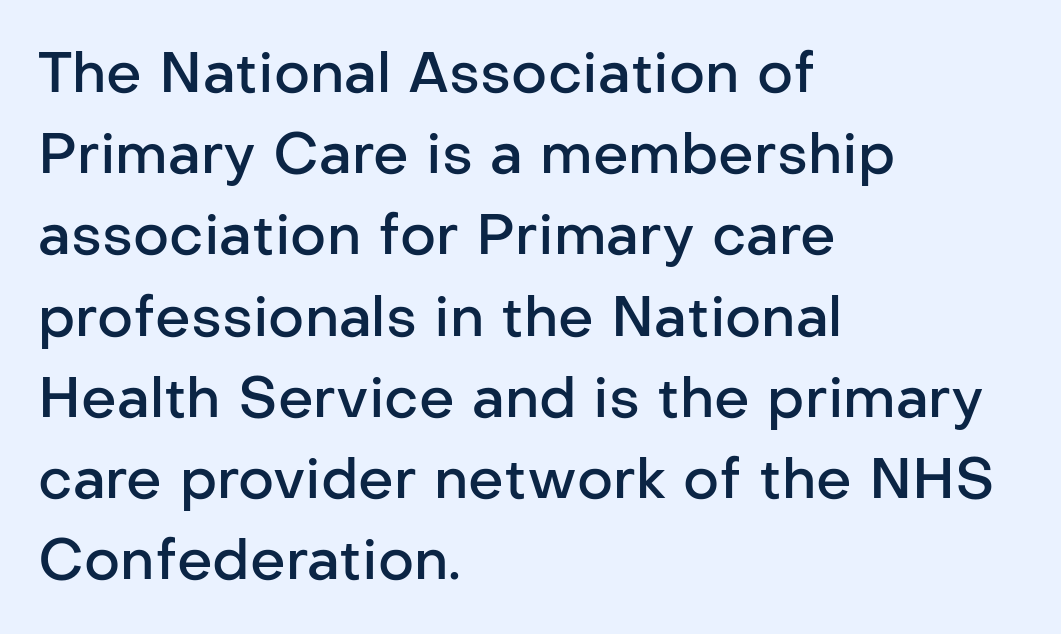
{"serif": "no", "italic": "no", "bold": "semi", "weight": "semibold", "width": "normal", "stroke_contrast": "low", "x_height": "medium", "monospaced": "no", "underline": "no", "align": "left", "line_spacing": "normal", "line_spacing_ratio": 1.45, "letter_spacing": "normal", "letter_spacing_em": 0.0, "glyph_px": 56}
